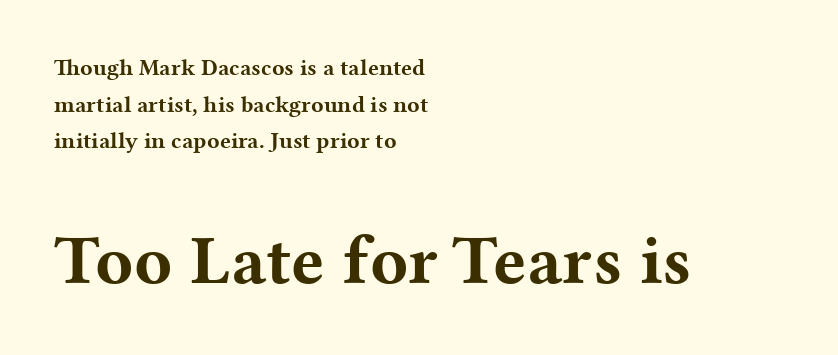
{"serif": "yes", "italic": "no", "bold": "yes", "weight": "bold", "width": "wide", "stroke_contrast": "medium", "x_height": "medium", "monospaced": "no", "underline": "no", "align": "left", "line_spacing": "normal", "line_spacing_ratio": 1.59, "letter_spacing": "normal", "letter_spacing_em": 0.0, "larger_block": "second", "size_ratio": 3.04, "glyph_px": 70}
